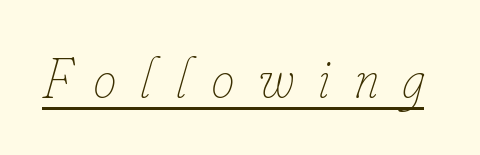
The image shows 57 px thin, condensed type, italic (leaning right); set unusually wide letter spacing (+0.43 em), underlined; low stroke contrast and a small x-height.
